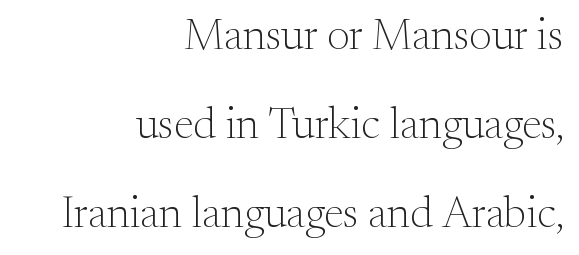
{"serif": "yes", "italic": "no", "bold": "no", "weight": "light", "width": "normal", "stroke_contrast": "medium", "x_height": "small", "monospaced": "no", "underline": "no", "align": "right", "line_spacing": "loose", "line_spacing_ratio": 2.02, "letter_spacing": "normal", "letter_spacing_em": 0.0, "glyph_px": 44}
